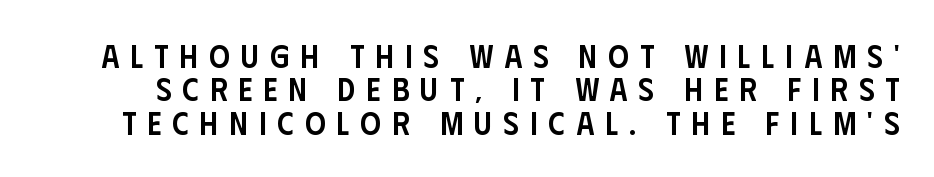
Q: Is the text bold? A: Semi-bold.
Q: Is the text italic (slanted)? A: No, it is upright.
Q: Is the typeface a serif or a sans-serif typeface? A: Sans-serif.
Q: Is the text underlined? A: No.
Q: Is the spacing between letters normal or unusually wide? A: Unusually wide.
Q: Is the spacing between lines tight, normal or loose? A: Tight.
Q: Width (condensed, normal, or wide)? A: Condensed.
Q: Stroke contrast? A: Low.
Q: x-height? A: Large.
Q: Monospaced? A: No.
